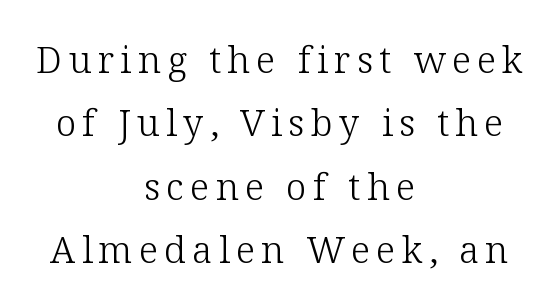
Q: Is the text bold? A: No.
Q: Is the text italic (slanted)? A: No, it is upright.
Q: Is the typeface a serif or a sans-serif typeface? A: Serif.
Q: Is the text underlined? A: No.
Q: How is the paragraph aligned? A: Centered.
Q: Width (condensed, normal, or wide)? A: Normal.
Q: Stroke contrast? A: Low.
Q: x-height? A: Medium.
Q: Monospaced? A: No.
